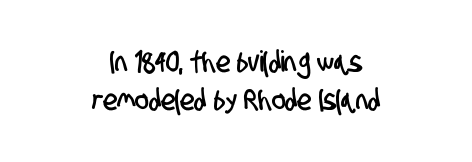
This is sans-serif lettering, the kind often seen on screens and signage. The zone under the glyphs is completely vacant. A typesetter would call this proportional, since set widths differ per character. Students, observe: this is what conventionally led text looks like. Every row of glyphs is offset so its center matches the block's center.
